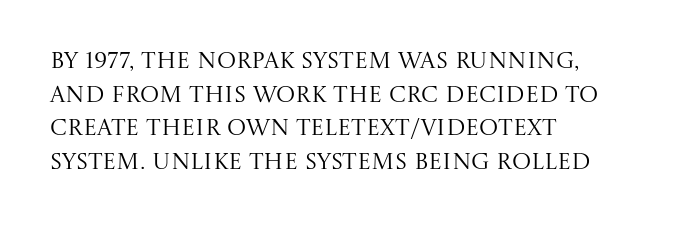
The image shows 23 px text type, upright; set left-aligned, normal line spacing (1.46x), normal letter spacing, not underlined.
